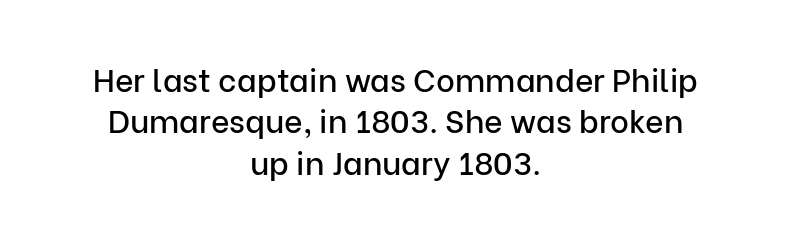
Q: Is the text italic (slanted)? A: No, it is upright.
Q: Is the typeface a serif or a sans-serif typeface? A: Sans-serif.
Q: Is the text underlined? A: No.
Q: How is the paragraph aligned? A: Centered.
Q: Is the spacing between letters normal or unusually wide? A: Normal.
Q: Is the spacing between lines tight, normal or loose? A: Normal.
Q: Width (condensed, normal, or wide)? A: Normal.
Q: Stroke contrast? A: Low.
Q: x-height? A: Medium.
Q: Monospaced? A: No.
